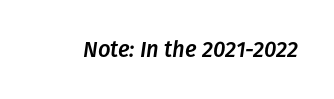
The image shows 22 px text type, italic (leaning right); set normal letter spacing, not underlined.
